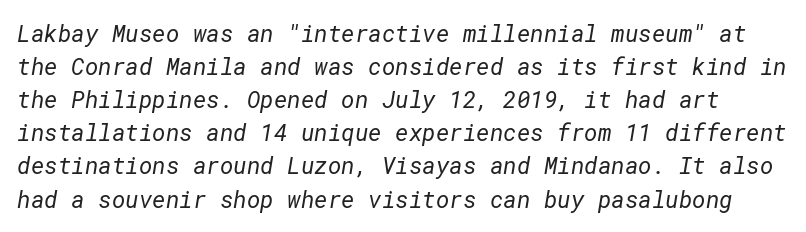
The image shows 23 px text type; set normal line spacing (1.44x), normal letter spacing, not underlined.
